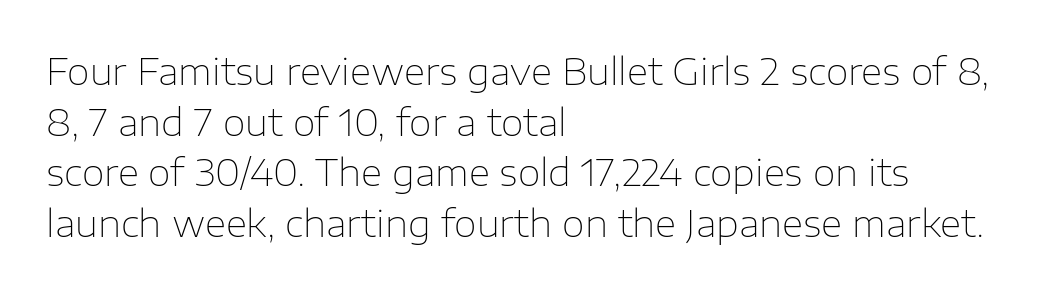
The image shows 37 px thin sans-serif type, upright; set left-aligned, normal line spacing (1.37x), normal letter spacing, not underlined; low stroke contrast and a medium x-height.
